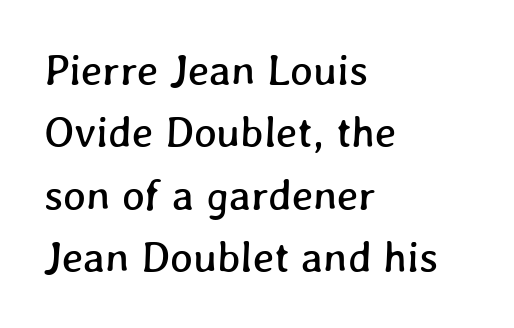
Q: Is the text underlined? A: No.
Q: How is the paragraph aligned? A: Left-aligned.
Q: Is the spacing between letters normal or unusually wide? A: Normal.
Q: Is the spacing between lines tight, normal or loose? A: Normal.
Q: Width (condensed, normal, or wide)? A: Normal.
Q: Stroke contrast? A: Low.
Q: x-height? A: Medium.
Q: Monospaced? A: No.
